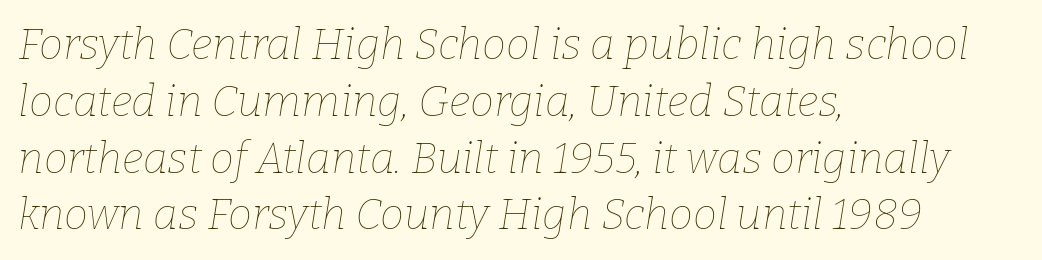
The image shows 43 px thin type, italic (leaning right); set left-aligned, normal line spacing (1.32x), normal letter spacing, not underlined; low stroke contrast and a medium x-height.
